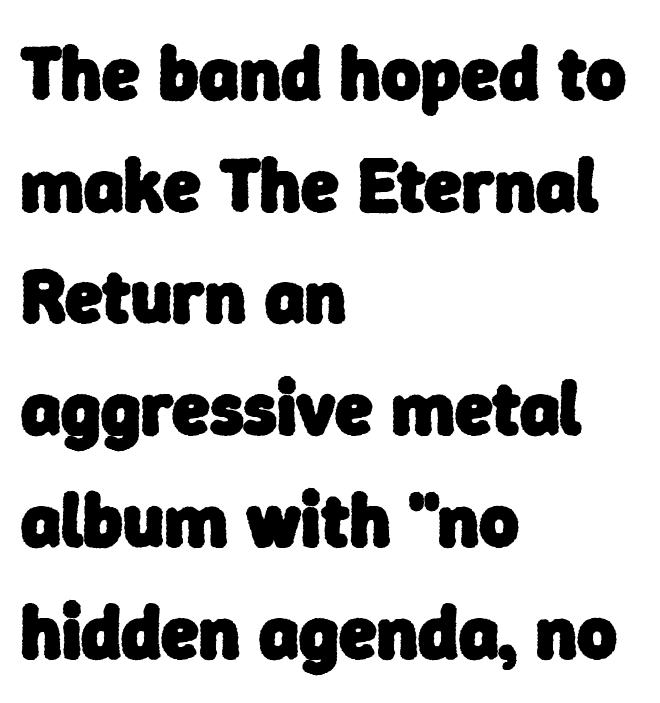
{"serif": "no", "bold": "yes", "weight": "heavy", "width": "normal", "stroke_contrast": "low", "x_height": "medium", "monospaced": "no", "underline": "no", "align": "left", "line_spacing": "normal", "line_spacing_ratio": 1.47, "letter_spacing": "normal", "letter_spacing_em": 0.0, "glyph_px": 76}
